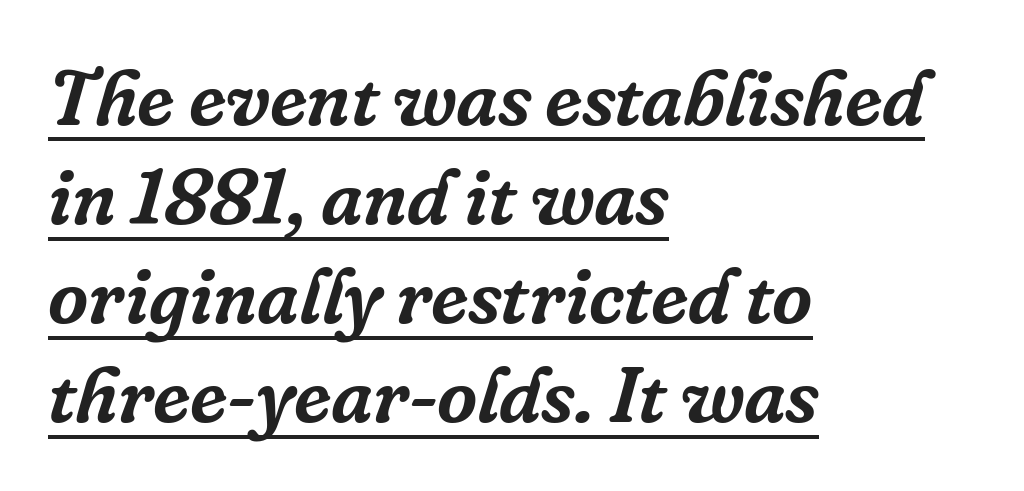
The image shows 78 px serif type, italic (leaning right); set left-aligned, normal line spacing (1.27x), normal letter spacing, underlined; low stroke contrast and a medium x-height.
